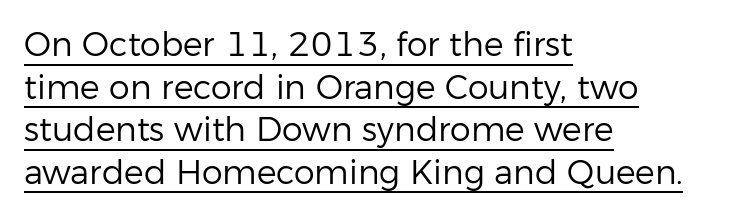
Nobody touched the tracking dial on this one. Serif or sans? Sans — the stroke terminals are bare. Line spacing here is normal. Caption: multi-line text, flush left, ragged right. Weight: regular or lighter.
